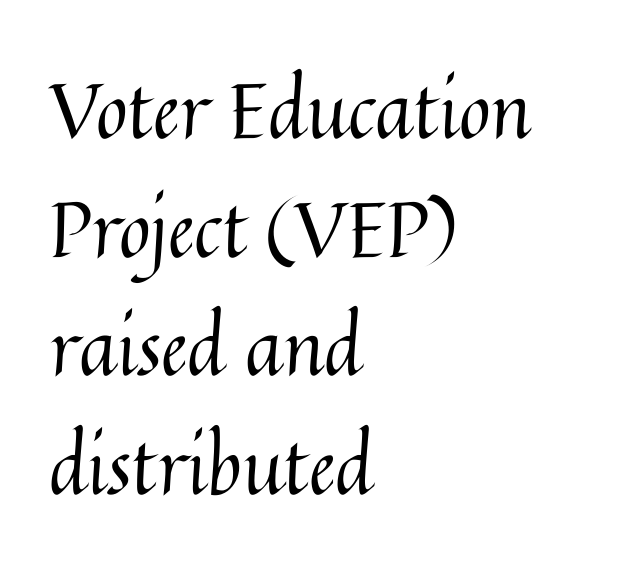
The ragged edge is on the right, which tells us the setting is flush left. Heaviness? Minimal to ordinary, like unemphasized prose. The lines sit at an ordinary, default distance from one another. The area under the type is left untouched. Think of a printed novel: that variable character pitch is what you see here. Letter spacing: default.
